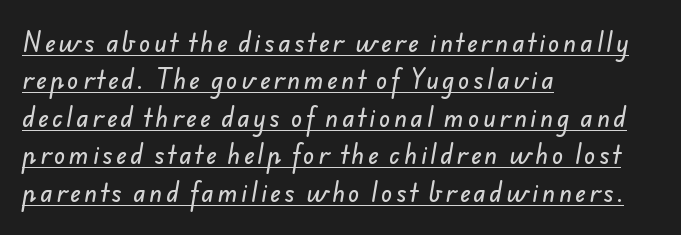
The image shows 23 px text type; set left-aligned, normal line spacing (1.63x), underlined.
